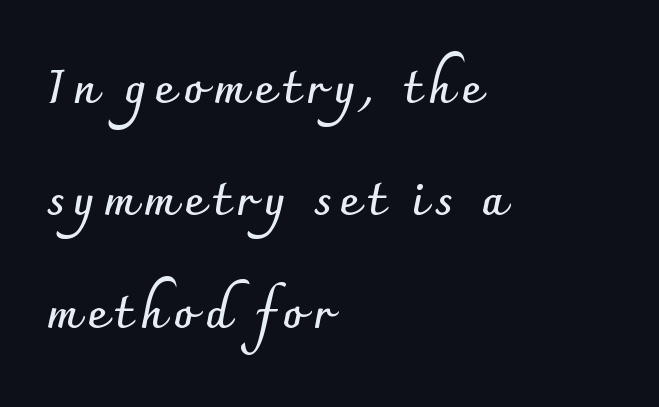
The image shows 47 px semibold sans-serif type; set left-aligned, loose line spacing (2.39x), not underlined; low stroke contrast and a small x-height.
